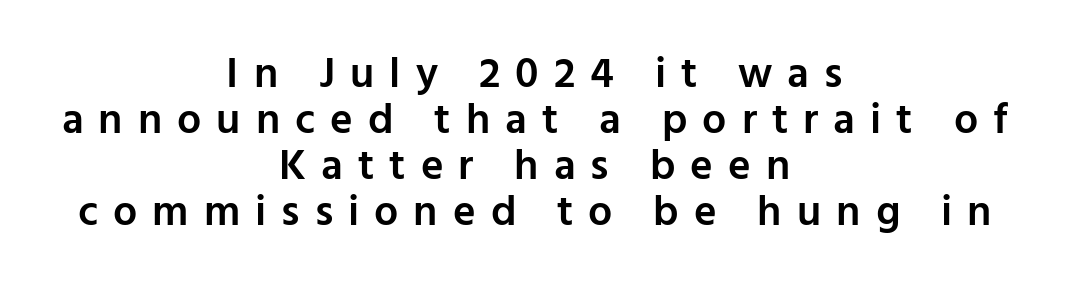
Check under the words: just untouched page. Does extra space separate the letters? Yes, quite a lot of it. Typeset on center — no edge is straight. Each glyph is drawn with semibold strokes, heavier than normal yet not fully bold. Are there feet on the stems? There aren't — it's a sans.
